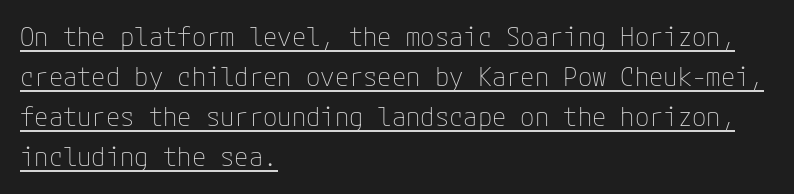
{"italic": "no", "bold": "no", "underline": "yes", "align": "left", "line_spacing": "normal", "line_spacing_ratio": 1.54, "letter_spacing": "normal", "letter_spacing_em": 0.0, "glyph_px": 26}
